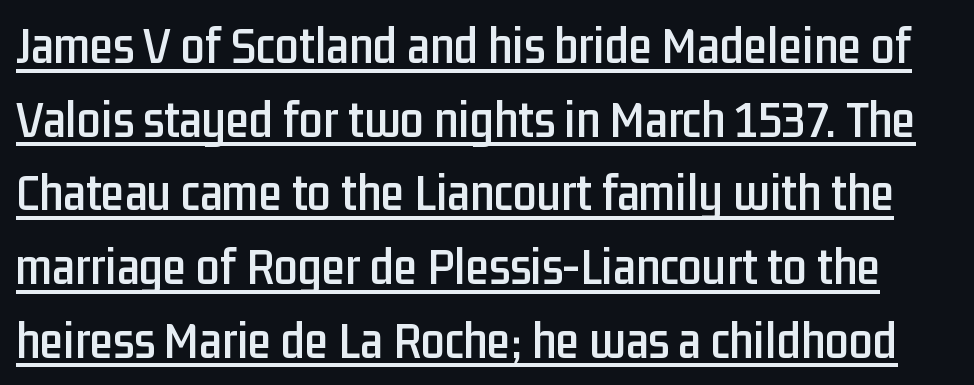
Nothing unusual about the tracking: characters are spaced as the font intends. The specimen reads as upright at a glance. Decoration check: the copy is underlined. The passage shown is typed in a proportional face where columns would drift. To sum up the face: it is a sans, with no serifs.
